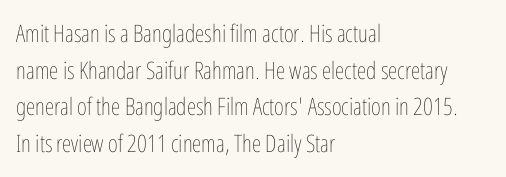
{"italic": "no", "bold": "no", "underline": "no", "align": "left", "line_spacing": "normal", "line_spacing_ratio": 1.53, "letter_spacing": "normal", "letter_spacing_em": 0.0, "glyph_px": 24}
